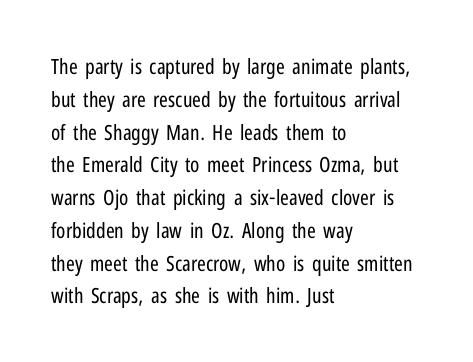
{"italic": "no", "bold": "no", "underline": "no", "align": "left", "line_spacing": "normal", "line_spacing_ratio": 1.56, "letter_spacing": "normal", "letter_spacing_em": 0.0, "glyph_px": 21}
